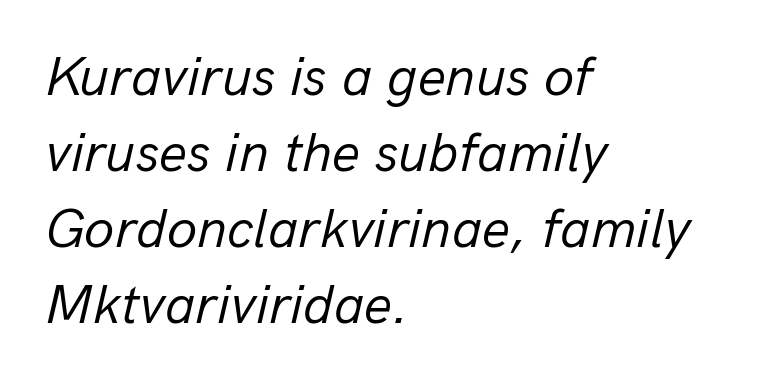
The image shows 55 px regular-weight type, italic (leaning right); set left-aligned, normal line spacing (1.38x), normal letter spacing, not underlined; low stroke contrast and a medium x-height.
